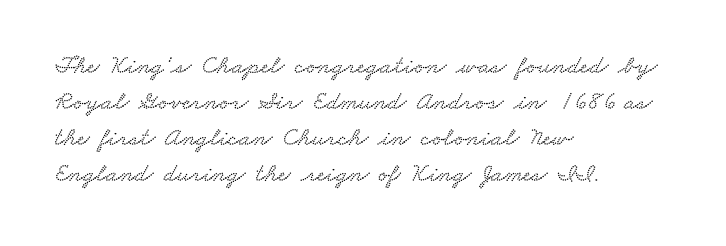
{"underline": "no", "align": "left", "line_spacing": "normal", "line_spacing_ratio": 1.39, "letter_spacing": "normal", "letter_spacing_em": 0.0, "glyph_px": 26}
